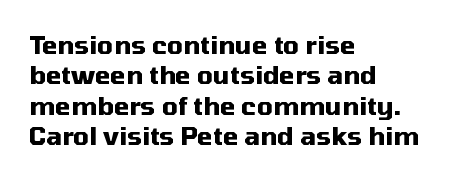
Q: Is the text bold? A: Yes.
Q: Is the text italic (slanted)? A: No, it is upright.
Q: Is the text underlined? A: No.
Q: How is the paragraph aligned? A: Left-aligned.
Q: Is the spacing between letters normal or unusually wide? A: Normal.
